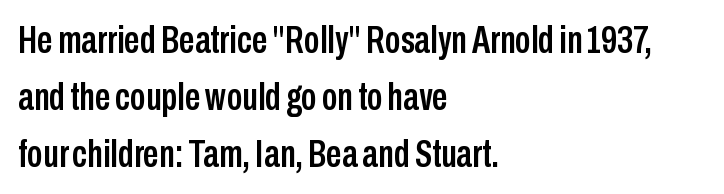
The image shows 39 px condensed sans-serif type, upright; set left-aligned, normal line spacing (1.46x), normal letter spacing, not underlined; low stroke contrast and a medium x-height.
